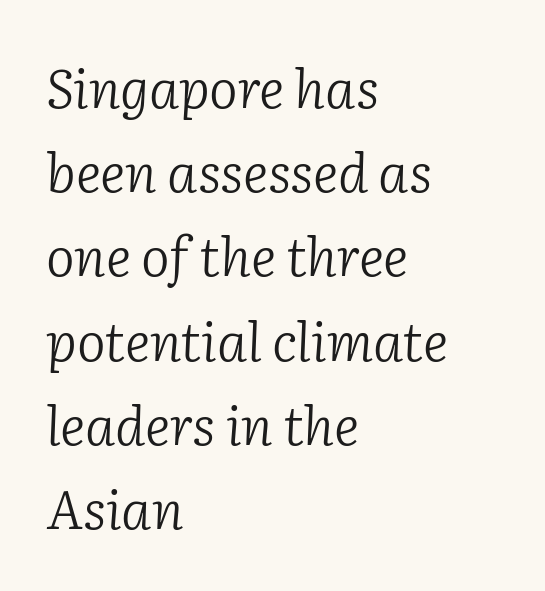
Q: Is the text bold? A: No.
Q: Is the text italic (slanted)? A: Yes, it leans right by about 2 degrees.
Q: Is the typeface a serif or a sans-serif typeface? A: Serif.
Q: Is the text underlined? A: No.
Q: How is the paragraph aligned? A: Left-aligned.
Q: Is the spacing between letters normal or unusually wide? A: Normal.
Q: Is the spacing between lines tight, normal or loose? A: Normal.
Q: Width (condensed, normal, or wide)? A: Normal.
Q: Stroke contrast? A: Low.
Q: x-height? A: Medium.
Q: Monospaced? A: No.
